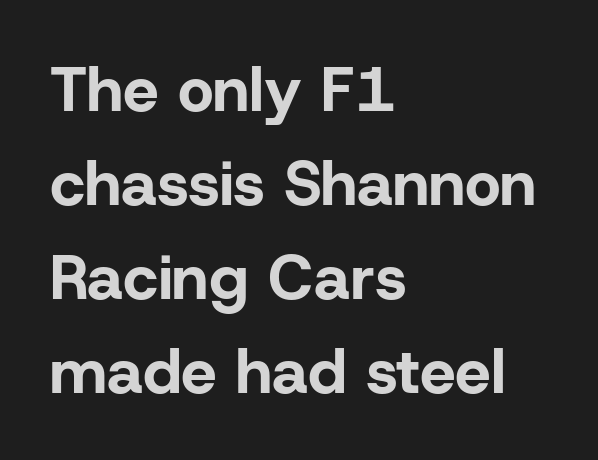
{"serif": "no", "italic": "no", "bold": "yes", "weight": "bold", "width": "normal", "stroke_contrast": "low", "x_height": "medium", "monospaced": "no", "underline": "no", "align": "left", "line_spacing": "normal", "line_spacing_ratio": 1.49, "letter_spacing": "normal", "letter_spacing_em": 0.0, "glyph_px": 63}
